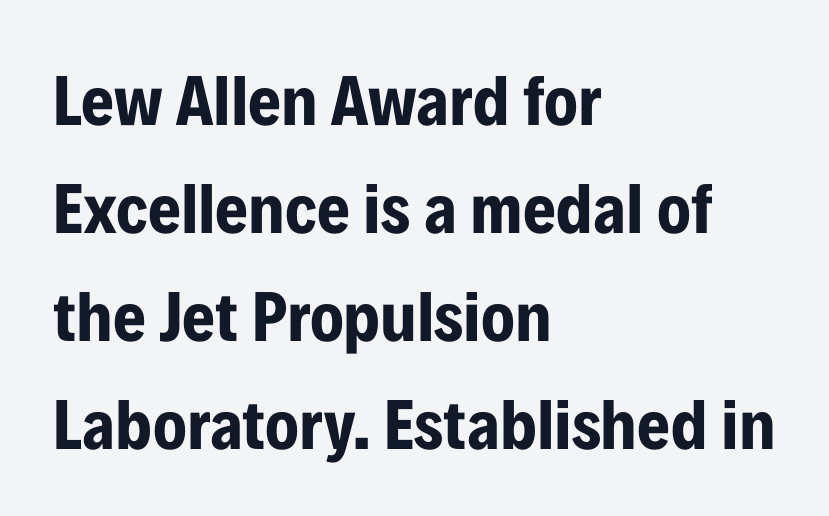
Q: Is the text bold? A: Yes.
Q: Is the text italic (slanted)? A: No, it is upright.
Q: Is the typeface a serif or a sans-serif typeface? A: Sans-serif.
Q: Is the text underlined? A: No.
Q: How is the paragraph aligned? A: Left-aligned.
Q: Is the spacing between letters normal or unusually wide? A: Normal.
Q: Is the spacing between lines tight, normal or loose? A: Normal.
Q: Width (condensed, normal, or wide)? A: Condensed.
Q: Stroke contrast? A: Low.
Q: x-height? A: Medium.
Q: Monospaced? A: No.
